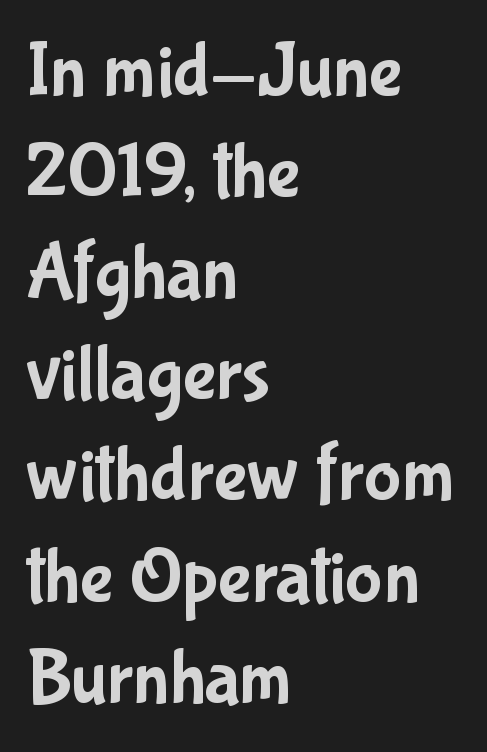
Q: Is the text italic (slanted)? A: No, it is upright.
Q: Is the typeface a serif or a sans-serif typeface? A: Sans-serif.
Q: Is the text underlined? A: No.
Q: How is the paragraph aligned? A: Left-aligned.
Q: Is the spacing between letters normal or unusually wide? A: Normal.
Q: Is the spacing between lines tight, normal or loose? A: Normal.
Q: Width (condensed, normal, or wide)? A: Condensed.
Q: Stroke contrast? A: Low.
Q: x-height? A: Medium.
Q: Monospaced? A: No.
